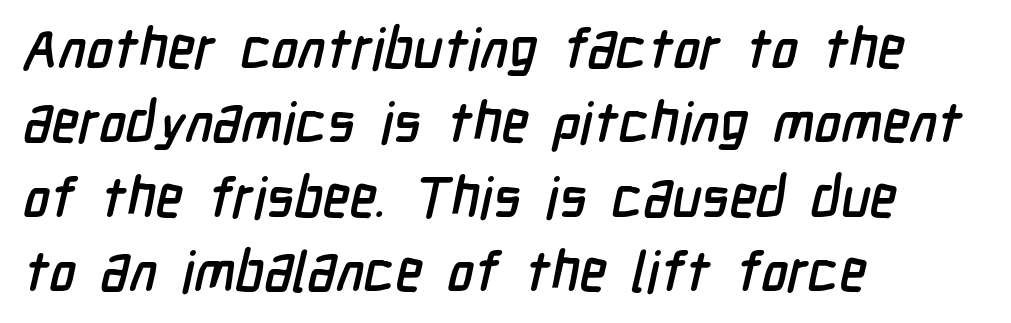
A typesetter would call this leading conventional body-copy spacing. The string is rendered with underlining switched off. The letterforms sit shoulder to shoulder at normal distance. This sample has the flowing, uneven cadence of proportional lettering.
